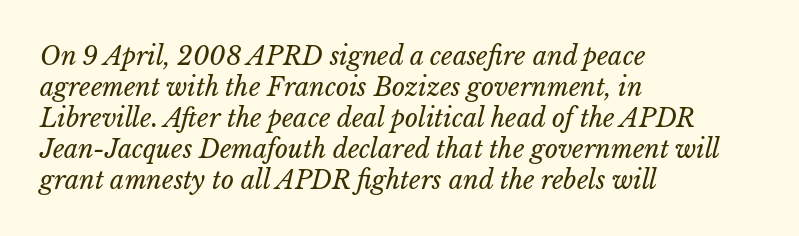
{"italic": "yes", "lean": "right", "slant_degrees": 15, "bold": "no", "underline": "no", "align": "left", "line_spacing_ratio": 1.24, "letter_spacing": "normal", "letter_spacing_em": 0.0, "glyph_px": 25}
